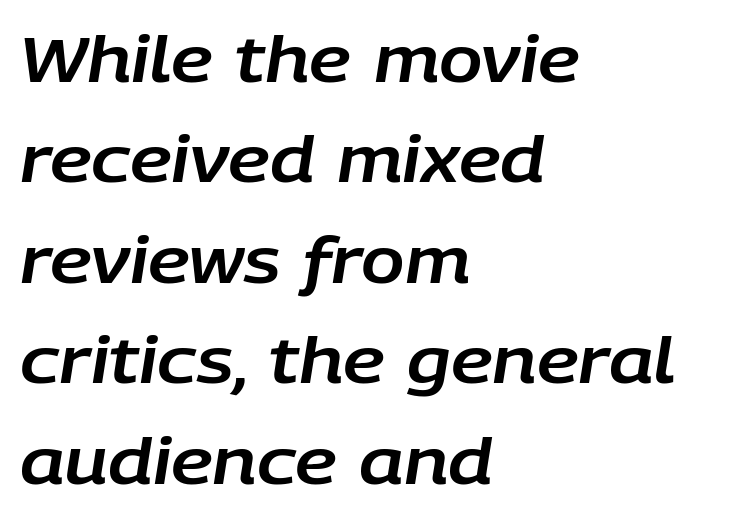
The passage shown is typed in a proportional face where columns would drift. Notice how descenders clear the ascenders below comfortably — that's standard leading. Descenders are the only things crossing below the line. Notice how the stems are inclined rather than vertical — that's the hallmark of italics.
